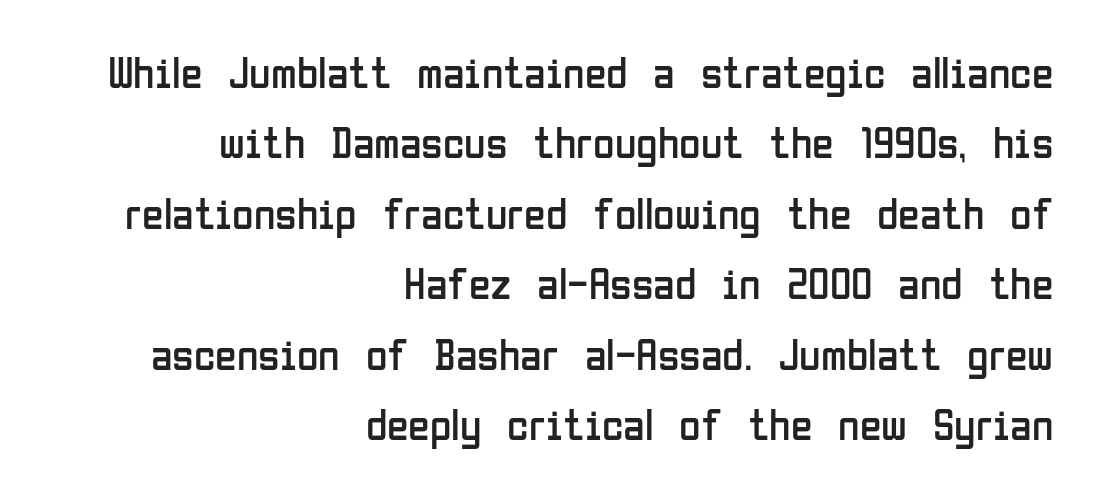
The image shows 44 px regular-weight, condensed sans-serif type, upright; set right-aligned, normal line spacing (1.6x), normal letter spacing, not underlined; low stroke contrast and a medium x-height.
